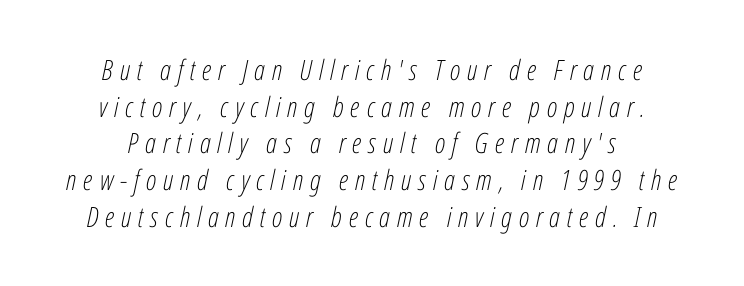
The space directly below the letters is spotless. Weight: in the light-to-regular range. The tracking reads as deliberately expanded to a designer's eye. In terms of leading, this rendering sits right in the middle. Which margin do the lines hug? Neither — every line sits in the middle.
